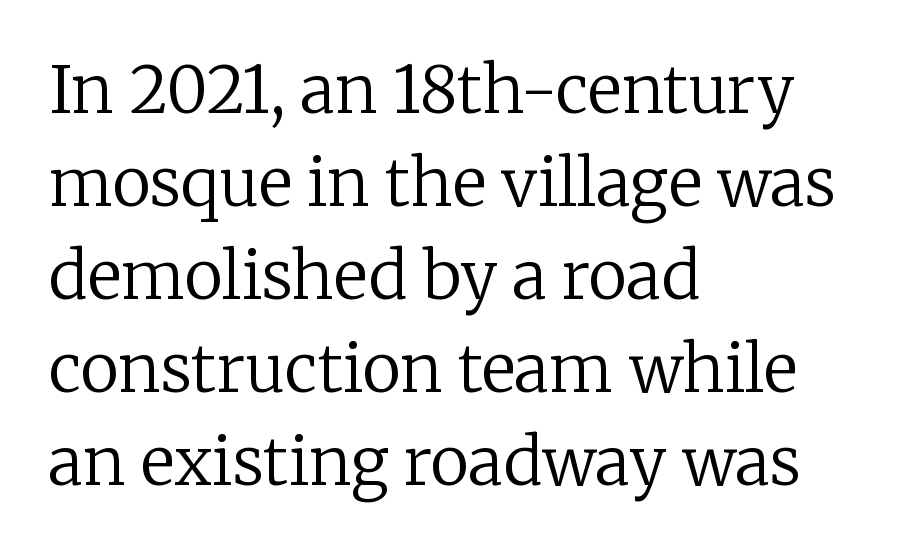
{"serif": "yes", "italic": "no", "bold": "no", "weight": "regular", "width": "normal", "stroke_contrast": "low", "x_height": "medium", "monospaced": "no", "underline": "no", "align": "left", "line_spacing": "normal", "line_spacing_ratio": 1.43, "letter_spacing": "normal", "letter_spacing_em": 0.0, "glyph_px": 65}
